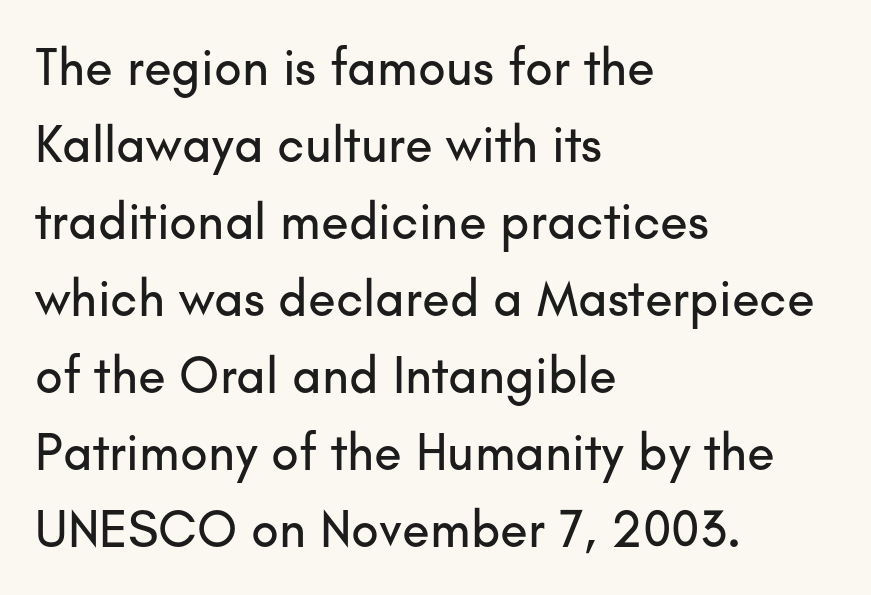
{"serif": "no", "italic": "no", "width": "normal", "stroke_contrast": "low", "x_height": "small", "monospaced": "no", "underline": "no", "align": "left", "line_spacing": "normal", "line_spacing_ratio": 1.51, "letter_spacing": "normal", "letter_spacing_em": 0.0, "glyph_px": 51}
